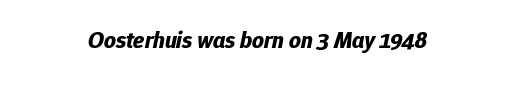
Q: Is the text bold? A: Yes.
Q: Is the text italic (slanted)? A: Yes, it leans right by about 12 degrees.
Q: Is the text underlined? A: No.
Q: Is the spacing between letters normal or unusually wide? A: Normal.
